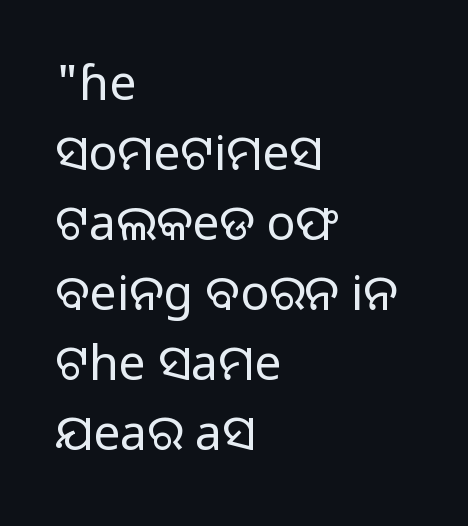
The image shows 48 px regular-weight sans-serif type, upright; set left-aligned, normal line spacing (1.46x), normal letter spacing, not underlined; low stroke contrast and a medium x-height.
